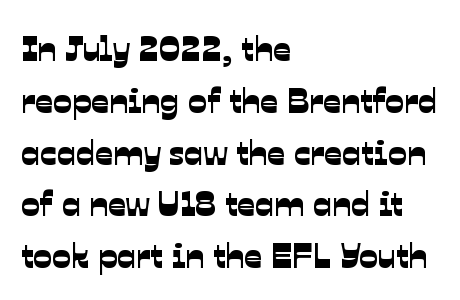
Default kerning and tracking; the words read as compact shapes. The passage shown stacks its lines at a standard gap. Check under the words: just untouched page. This rendering employs a face without finishing strokes, i.e., a sans-serif. Leftover space on each line is placed entirely after the last word. Do the characters align in a grid? No, the font is proportional.
